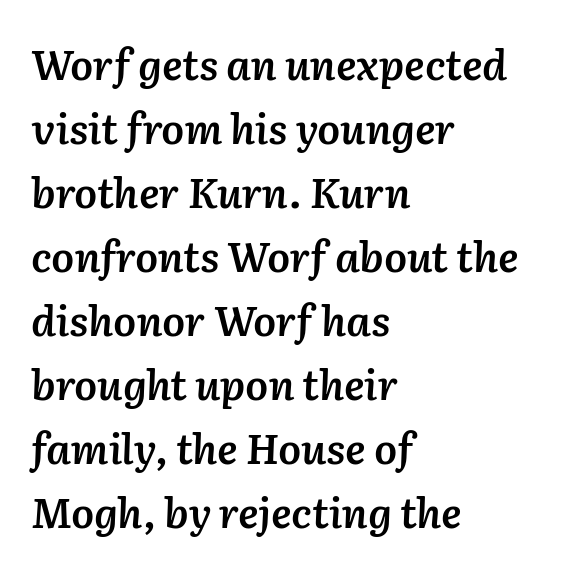
The letters sit at their default tracking, neither squeezed nor spread. The letters advance in unequal steps, a hallmark of proportional type. Is the type slanted? Yes — the strokes lean at a clear angle. Rule under the text: the space is simply empty. I'd describe the lettering as semibold — firm but not a full bold.
